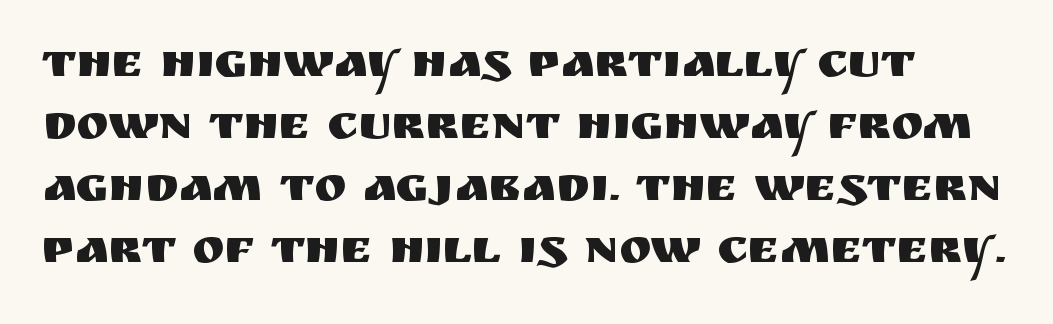
Unlike italic type, these characters show no tilt at all. Compared with typical body copy, the letter spacing here is the same. These lines are rendered in a variable-pitch font. Normally led — the rows are evenly, conventionally spaced. A clean baseline with only descenders dipping below it. A typesetter would label this face a sans.
